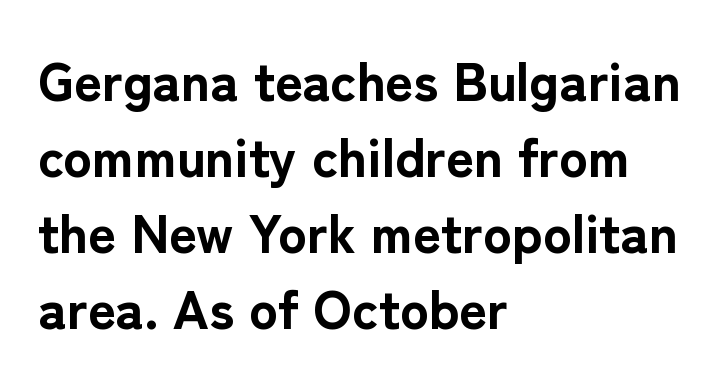
Q: Is the text bold? A: Yes.
Q: Is the text italic (slanted)? A: No, it is upright.
Q: Is the typeface a serif or a sans-serif typeface? A: Sans-serif.
Q: Is the text underlined? A: No.
Q: How is the paragraph aligned? A: Left-aligned.
Q: Is the spacing between letters normal or unusually wide? A: Normal.
Q: Is the spacing between lines tight, normal or loose? A: Normal.
Q: Width (condensed, normal, or wide)? A: Normal.
Q: Stroke contrast? A: Low.
Q: x-height? A: Medium.
Q: Monospaced? A: No.
